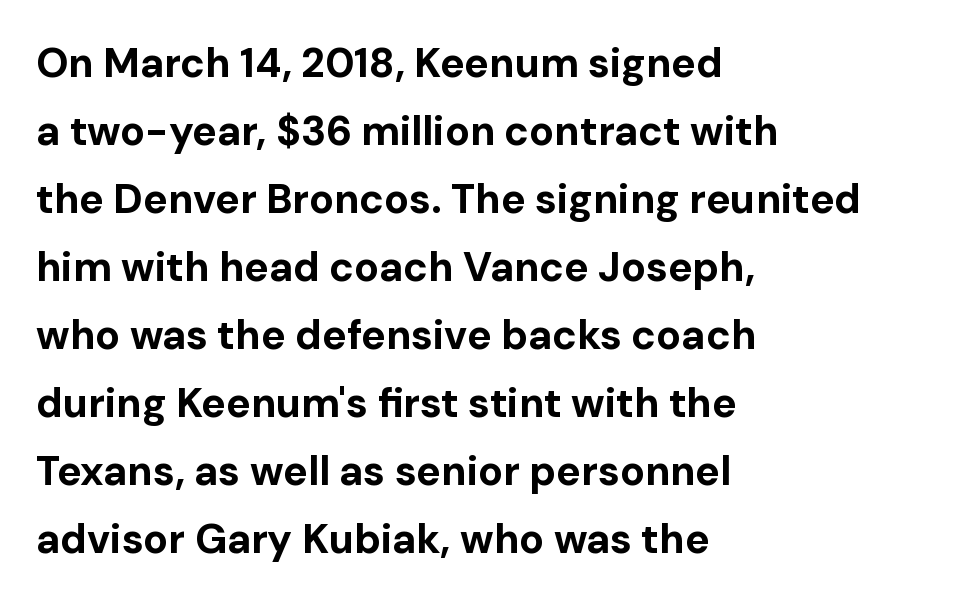
The image shows 41 px bold sans-serif type, upright; set left-aligned, normal line spacing (1.66x), normal letter spacing, not underlined; low stroke contrast and a medium x-height.
